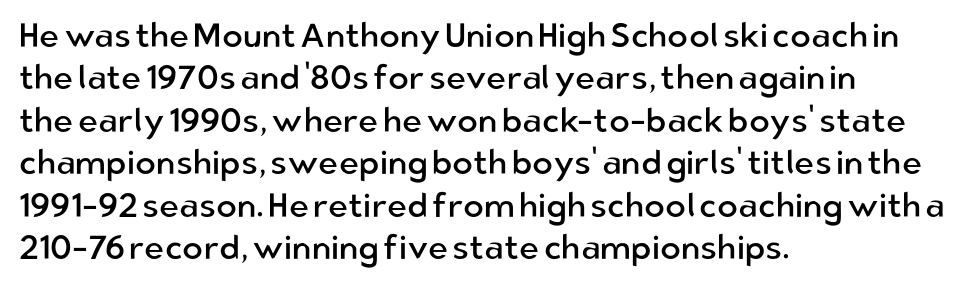
{"serif": "no", "italic": "no", "bold": "no", "weight": "regular", "width": "normal", "stroke_contrast": "low", "x_height": "medium", "monospaced": "no", "underline": "no", "align": "left", "line_spacing": "normal", "line_spacing_ratio": 1.25, "letter_spacing": "normal", "letter_spacing_em": 0.0, "glyph_px": 34}
